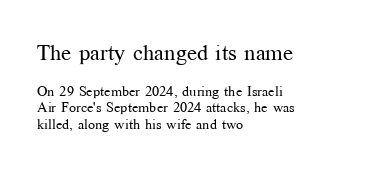
Q: Is the text bold? A: No.
Q: Is the text italic (slanted)? A: No, it is upright.
Q: Is the text underlined? A: No.
Q: How is the paragraph aligned? A: Left-aligned.
Q: Is the spacing between letters normal or unusually wide? A: Normal.
Q: Which block of text is set in a larger size, the first (top) or the second (bottom)? A: The first (top) one.
